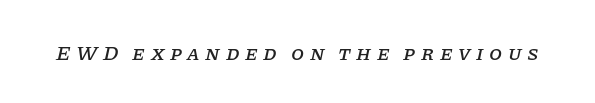
{"italic": "yes", "lean": "right", "slant_degrees": 11, "underline": "no", "letter_spacing": "wide", "letter_spacing_em": 0.26, "glyph_px": 21}
